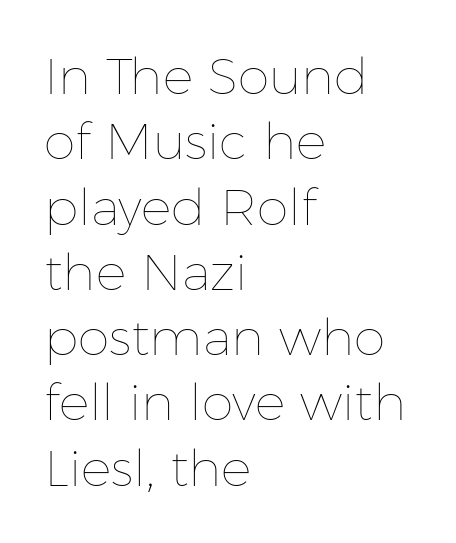
{"italic": "no", "bold": "no", "weight": "thin", "width": "normal", "stroke_contrast": "low", "x_height": "medium", "monospaced": "no", "underline": "no", "align": "left", "line_spacing": "normal", "line_spacing_ratio": 1.28, "letter_spacing": "normal", "letter_spacing_em": 0.0, "glyph_px": 51}
